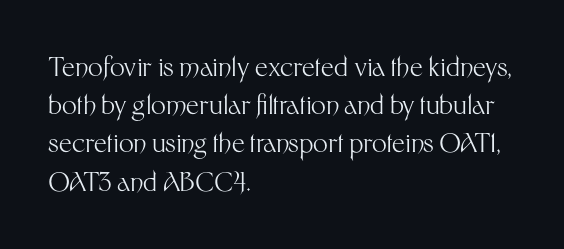
The vertical gap from one line to the next is medium. Quick note: underline off. The characters are drawn with everyday or finer stroke widths. A typesetter would mark this as roman, not italic. Caption: multi-line text, flush left, ragged right.
